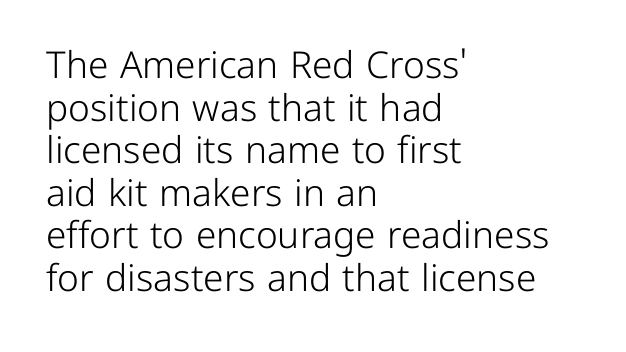
Beneath every word, the page is bare. The passage shown is not bold in any degree. Posture: vertical. This block would grow much taller if given ordinary leading; it's compressed now. Does extra space separate the letters? No, they use regular spacing. Classification — sans serif.
